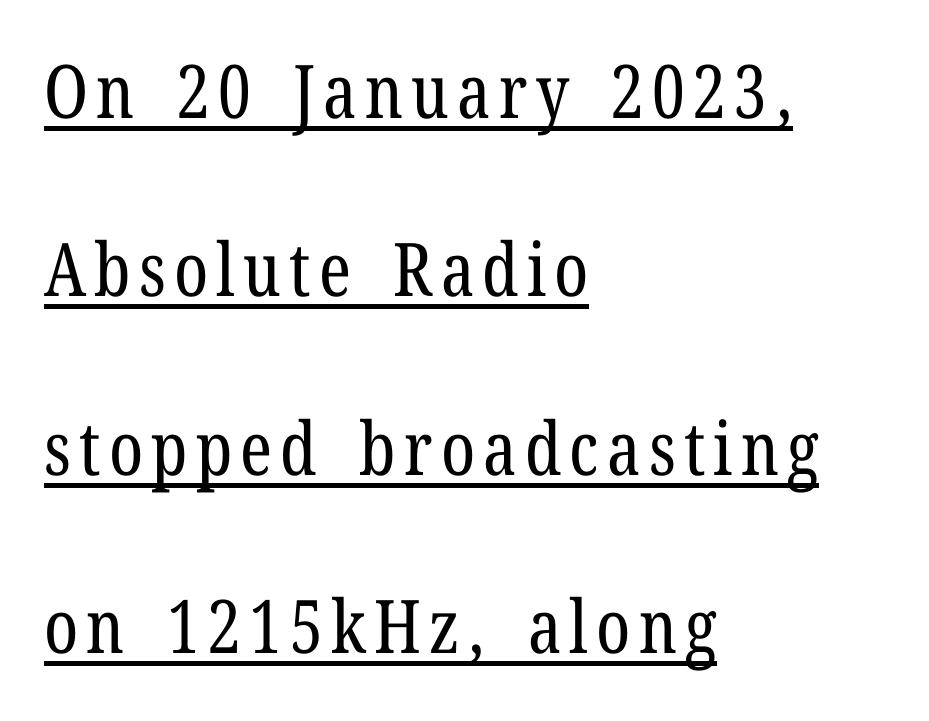
The image shows 74 px regular-weight, condensed serif type, upright; set left-aligned, loose line spacing (2.41x), underlined; low stroke contrast and a medium x-height.
